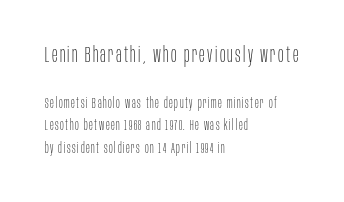
{"italic": "no", "bold": "no", "underline": "no", "align": "left", "line_spacing": "normal", "line_spacing_ratio": 1.61, "larger_block": "first", "size_ratio": 1.5, "glyph_px": 21}
